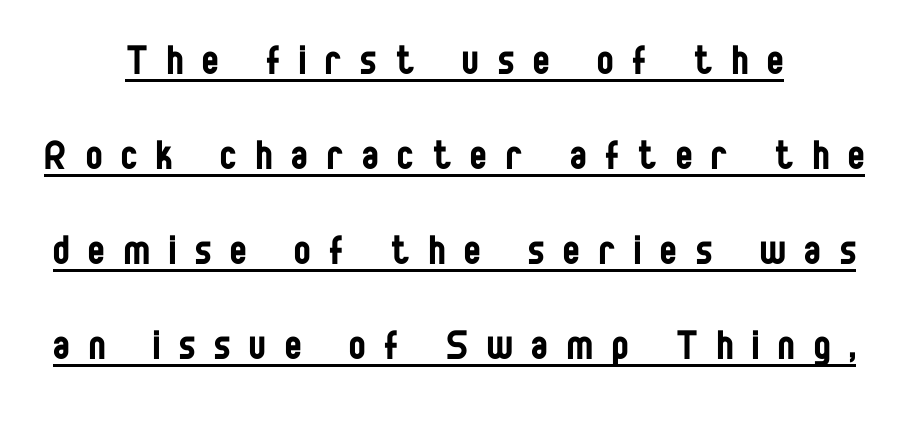
Vertical spacing — loose. In terms of posture, this sample is upright. In terms of letterspacing, this is a distinctly airy, spread setting. Beneath each row of characters lies a ruled line. The rendering uses natural spacing where letterforms have individual widths. Weight: not bold — regular or lighter.
